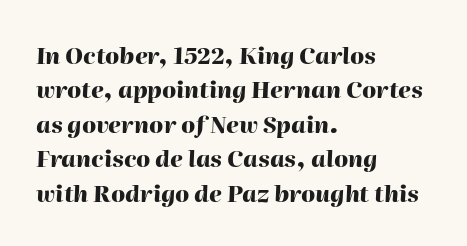
{"italic": "yes", "lean": "right", "slant_degrees": 2, "bold": "yes", "underline": "no", "align": "left", "line_spacing": "normal", "line_spacing_ratio": 1.5, "letter_spacing": "normal", "letter_spacing_em": 0.0, "glyph_px": 23}
